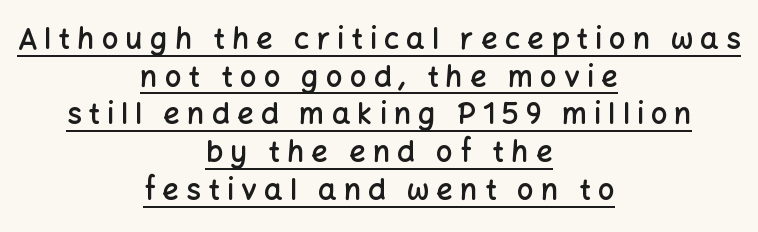
{"serif": "no", "italic": "no", "bold": "semi", "weight": "semibold", "width": "normal", "stroke_contrast": "low", "x_height": "medium", "monospaced": "no", "underline": "yes", "align": "center", "line_spacing": "normal", "line_spacing_ratio": 1.3, "letter_spacing": "wide", "letter_spacing_em": 0.25, "glyph_px": 29}
